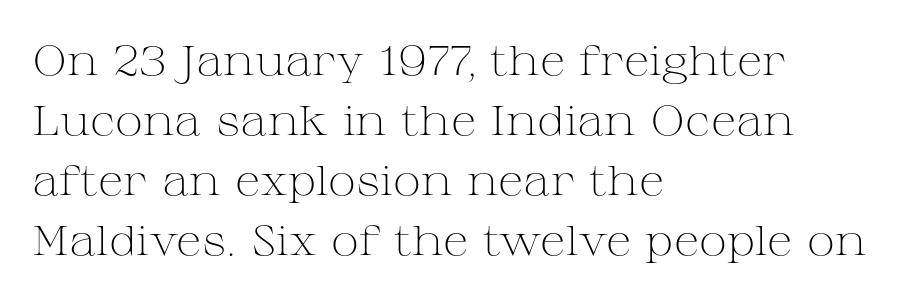
Any mark beneath the type? The region is blank. Horizontally, the lines are justified to the leading edge only. The rendering uses natural spacing where letterforms have individual widths. A light-to-regular cut is what we see here.
